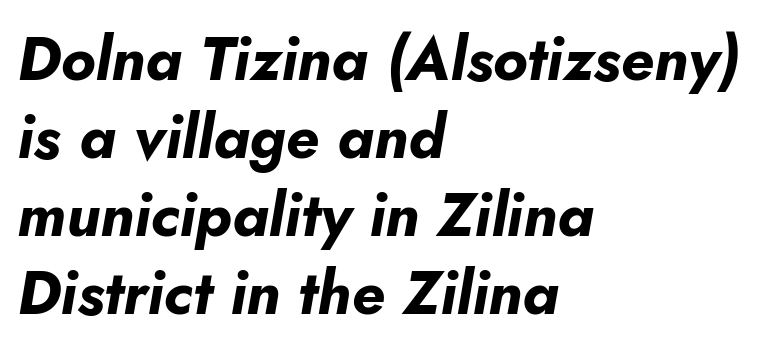
Q: Is the text bold? A: Yes.
Q: Is the text italic (slanted)? A: Yes, it leans right by about 10 degrees.
Q: Is the text underlined? A: No.
Q: How is the paragraph aligned? A: Left-aligned.
Q: Is the spacing between letters normal or unusually wide? A: Normal.
Q: Is the spacing between lines tight, normal or loose? A: Normal.
Q: Width (condensed, normal, or wide)? A: Normal.
Q: Stroke contrast? A: Low.
Q: x-height? A: Small.
Q: Monospaced? A: No.
